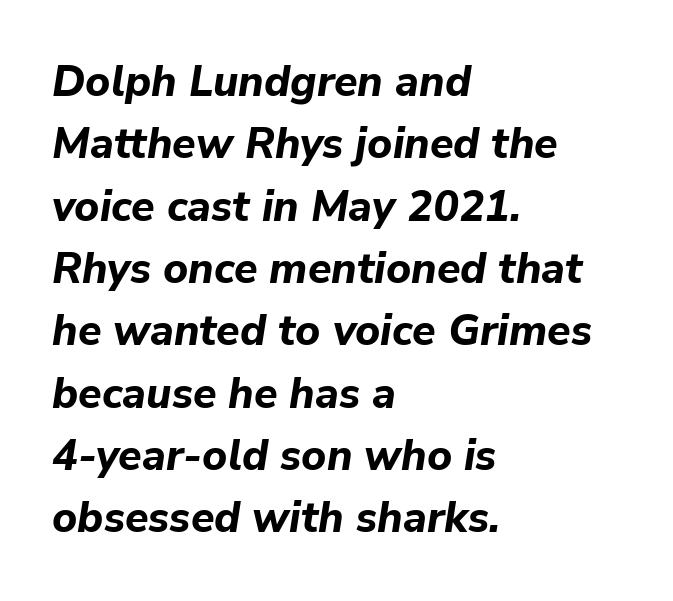
{"italic": "yes", "lean": "right", "slant_degrees": 9, "bold": "yes", "weight": "bold", "width": "normal", "stroke_contrast": "low", "x_height": "medium", "monospaced": "no", "underline": "no", "align": "left", "line_spacing": "normal", "line_spacing_ratio": 1.45, "letter_spacing": "normal", "letter_spacing_em": 0.0, "glyph_px": 43}
